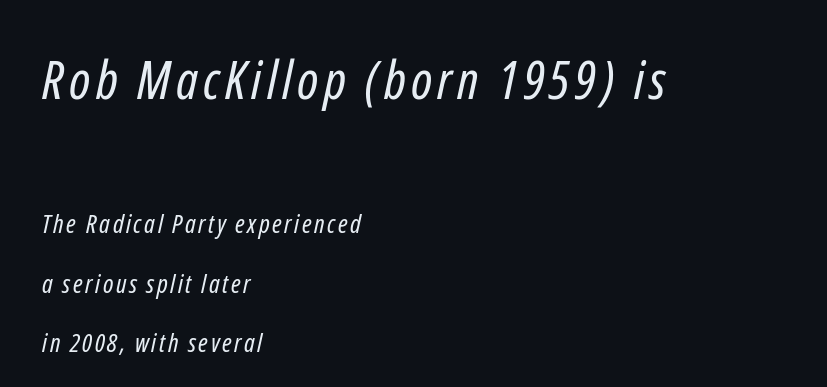
The image shows 53 px regular-weight, condensed sans-serif type; set left-aligned, loose line spacing (2.28x), not underlined; the first (top) block is 2.04x larger; low stroke contrast and a medium x-height.
